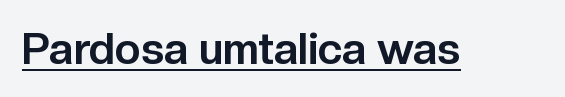
{"serif": "no", "italic": "no", "bold": "yes", "weight": "bold", "width": "normal", "stroke_contrast": "low", "x_height": "medium", "monospaced": "no", "underline": "yes", "letter_spacing": "normal", "letter_spacing_em": 0.0, "glyph_px": 44}
